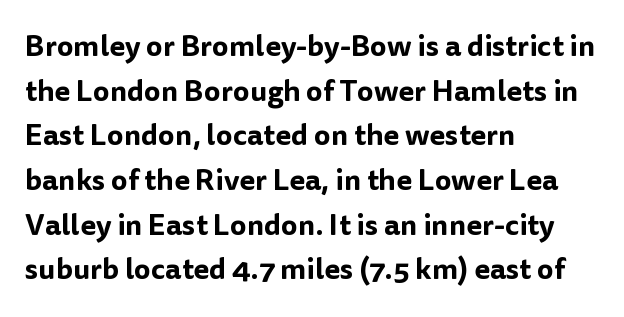
Q: Is the text italic (slanted)? A: No, it is upright.
Q: Is the typeface a serif or a sans-serif typeface? A: Sans-serif.
Q: Is the text underlined? A: No.
Q: How is the paragraph aligned? A: Left-aligned.
Q: Is the spacing between letters normal or unusually wide? A: Normal.
Q: Is the spacing between lines tight, normal or loose? A: Normal.
Q: Width (condensed, normal, or wide)? A: Normal.
Q: Stroke contrast? A: Low.
Q: x-height? A: Medium.
Q: Monospaced? A: No.
